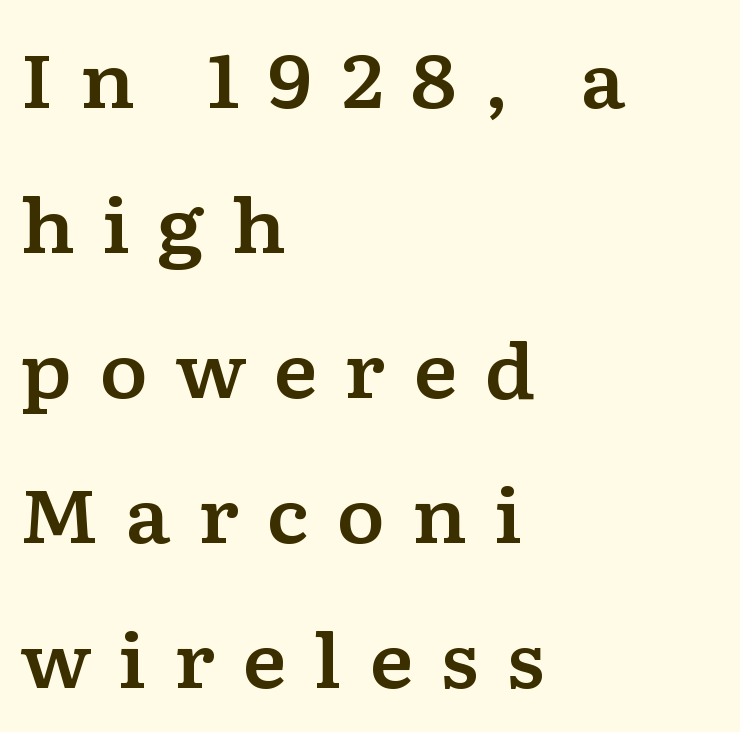
Q: Is the text italic (slanted)? A: No, it is upright.
Q: Is the typeface a serif or a sans-serif typeface? A: Serif.
Q: Is the text underlined? A: No.
Q: How is the paragraph aligned? A: Left-aligned.
Q: Is the spacing between letters normal or unusually wide? A: Unusually wide.
Q: Is the spacing between lines tight, normal or loose? A: Loose.
Q: Width (condensed, normal, or wide)? A: Wide.
Q: Stroke contrast? A: Low.
Q: x-height? A: Medium.
Q: Monospaced? A: No.
